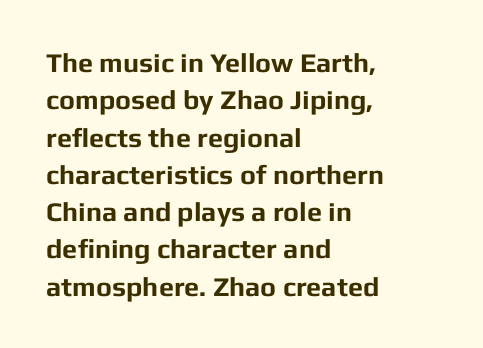
The image shows 27 px bold type, upright; set left-aligned, normal line spacing (1.38x), normal letter spacing, not underlined.
